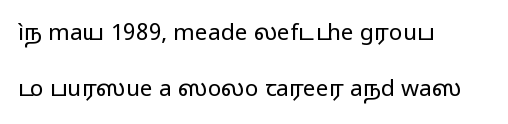
Q: Is the text bold? A: No.
Q: Is the text italic (slanted)? A: No, it is upright.
Q: Is the text underlined? A: No.
Q: How is the paragraph aligned? A: Left-aligned.
Q: Is the spacing between letters normal or unusually wide? A: Normal.
Q: Is the spacing between lines tight, normal or loose? A: Loose.
